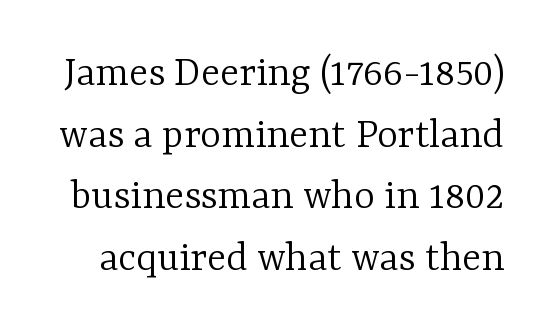
The image shows 44 px light serif type, upright; set normal line spacing (1.4x), normal letter spacing, not underlined; low stroke contrast and a medium x-height.
